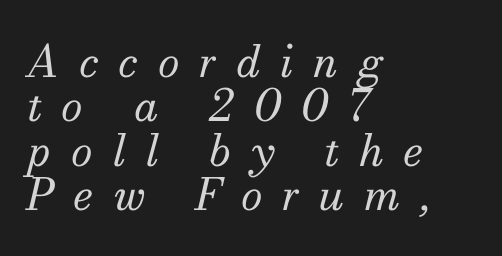
{"serif": "yes", "italic": "yes", "lean": "right", "slant_degrees": 13, "bold": "no", "weight": "regular", "width": "normal", "stroke_contrast": "medium", "x_height": "small", "monospaced": "no", "underline": "no", "align": "left", "line_spacing": "tight", "line_spacing_ratio": 1.01, "letter_spacing": "wide", "letter_spacing_em": 0.45, "glyph_px": 44}
